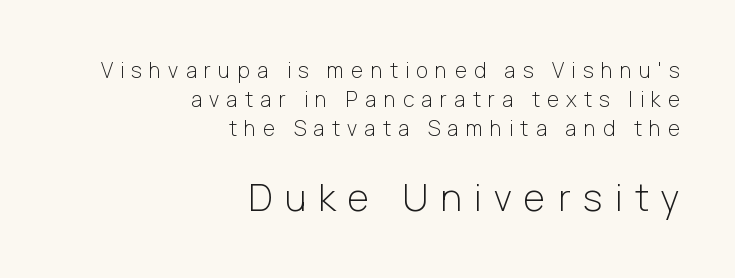
Q: Is the text bold? A: No.
Q: Is the text italic (slanted)? A: No, it is upright.
Q: Is the typeface a serif or a sans-serif typeface? A: Sans-serif.
Q: Is the text underlined? A: No.
Q: How is the paragraph aligned? A: Right-aligned.
Q: Is the spacing between letters normal or unusually wide? A: Unusually wide.
Q: Is the spacing between lines tight, normal or loose? A: Normal.
Q: Which block of text is set in a larger size, the first (top) or the second (bottom)? A: The second (bottom) one.
Q: Width (condensed, normal, or wide)? A: Normal.
Q: Stroke contrast? A: Low.
Q: x-height? A: Medium.
Q: Monospaced? A: No.
